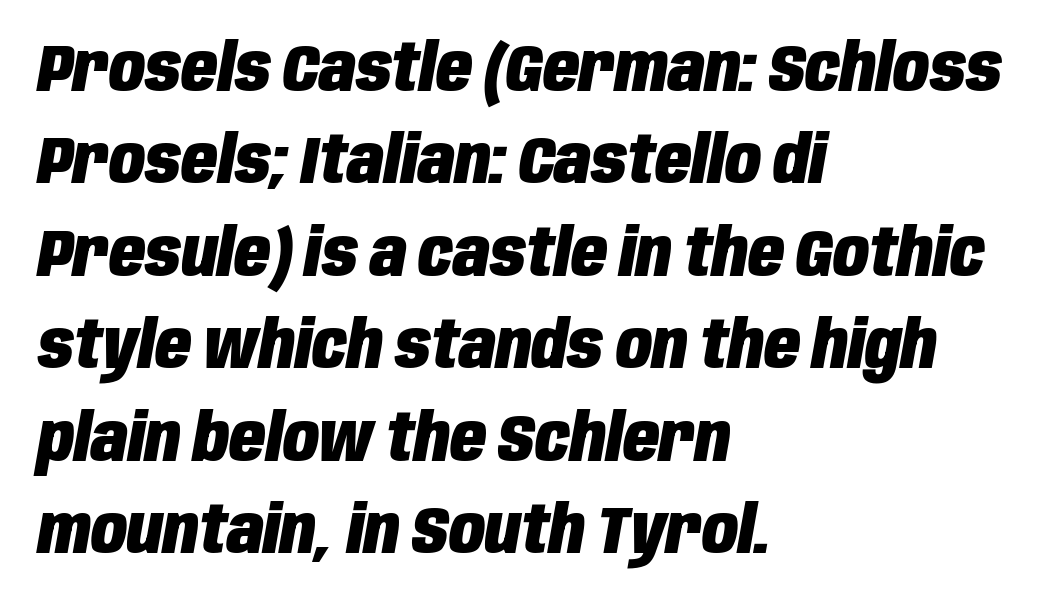
The image shows 66 px heavy, condensed type, italic (leaning right); set left-aligned, normal line spacing (1.4x), normal letter spacing, not underlined; low stroke contrast and a large x-height.
